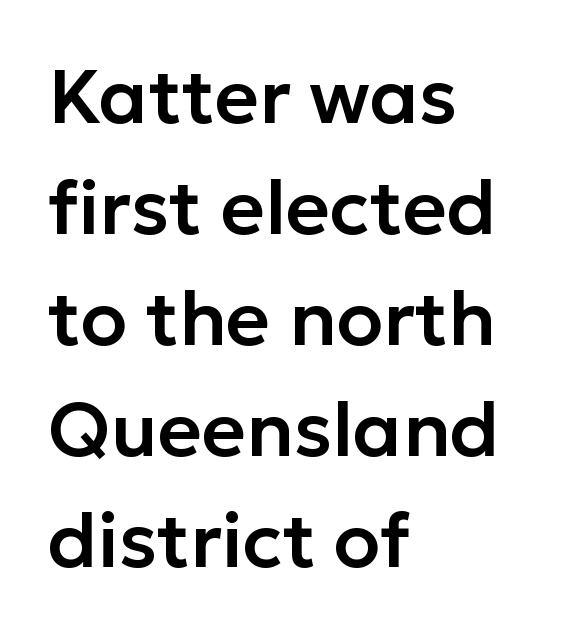
{"serif": "no", "italic": "no", "width": "normal", "stroke_contrast": "low", "x_height": "medium", "monospaced": "no", "underline": "no", "align": "left", "line_spacing": "normal", "line_spacing_ratio": 1.46, "letter_spacing": "normal", "letter_spacing_em": 0.0, "glyph_px": 76}
